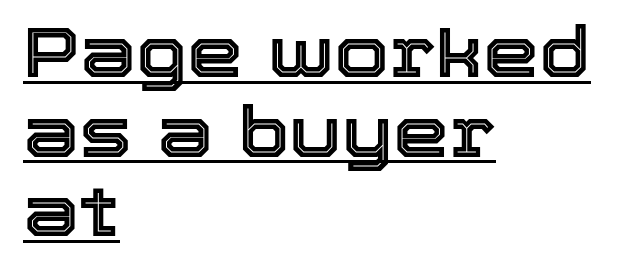
The axis of the letterforms is exactly vertical. The gaps between neighbouring characters are ordinary and unremarkable. Underlined type. Note the varied advance widths — an 'i' is clearly narrower than an 'm'. Visually the block forms a straight wall on the left and a jagged coastline on the right.
